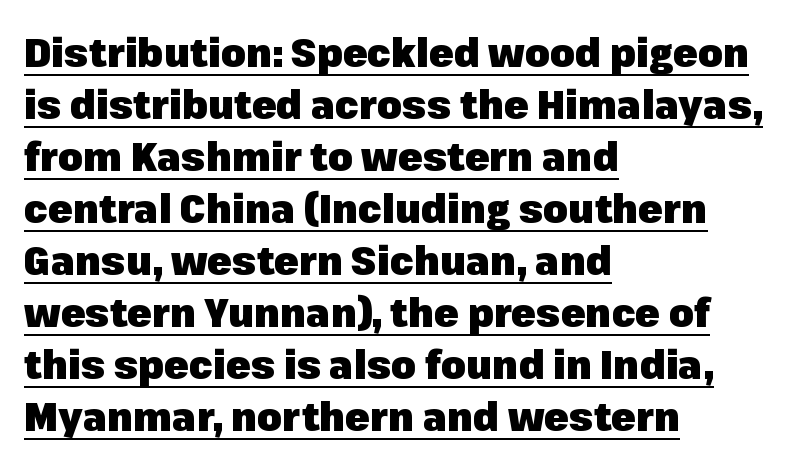
Q: Is the text bold? A: Yes.
Q: Is the text italic (slanted)? A: No, it is upright.
Q: Is the typeface a serif or a sans-serif typeface? A: Sans-serif.
Q: Is the text underlined? A: Yes.
Q: How is the paragraph aligned? A: Left-aligned.
Q: Is the spacing between letters normal or unusually wide? A: Normal.
Q: Is the spacing between lines tight, normal or loose? A: Normal.
Q: Width (condensed, normal, or wide)? A: Normal.
Q: Stroke contrast? A: Low.
Q: x-height? A: Medium.
Q: Monospaced? A: No.
